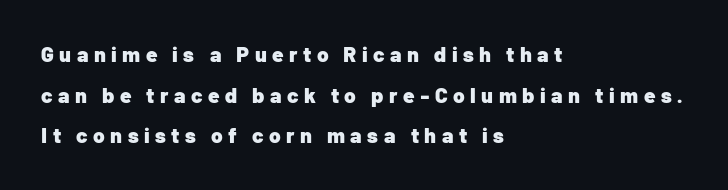
The image shows 21 px bold type, upright; set left-aligned, loose line spacing (1.94x), unusually wide letter spacing (+0.26 em), not underlined.
